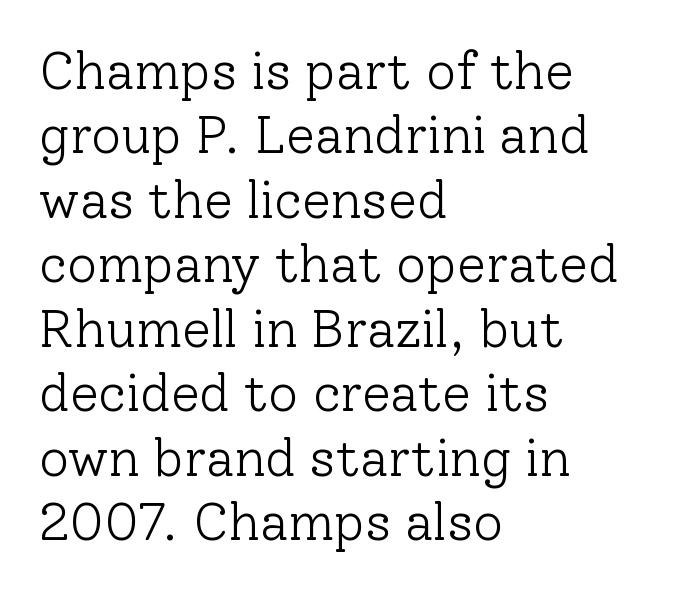
{"serif": "yes", "italic": "no", "bold": "no", "weight": "light", "width": "normal", "stroke_contrast": "low", "x_height": "medium", "monospaced": "no", "underline": "no", "align": "left", "line_spacing_ratio": 1.24, "letter_spacing": "normal", "letter_spacing_em": 0.0, "glyph_px": 52}
